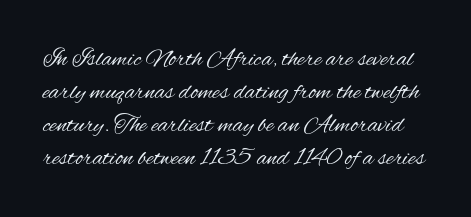
Q: Is the text bold? A: No.
Q: Is the text italic (slanted)? A: Yes.
Q: Is the text underlined? A: No.
Q: Is the spacing between letters normal or unusually wide? A: Normal.
Q: Is the spacing between lines tight, normal or loose? A: Normal.
